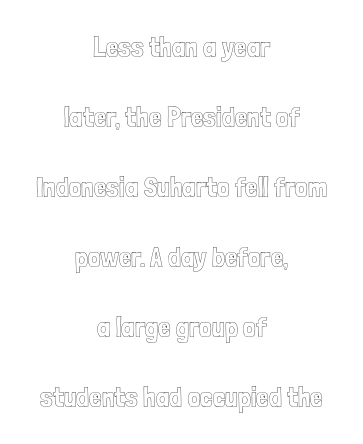
Q: Is the text italic (slanted)? A: No, it is upright.
Q: Is the text underlined? A: No.
Q: How is the paragraph aligned? A: Centered.
Q: Is the spacing between letters normal or unusually wide? A: Normal.
Q: Is the spacing between lines tight, normal or loose? A: Loose.
Q: Width (condensed, normal, or wide)? A: Condensed.
Q: x-height? A: Medium.
Q: Monospaced? A: No.
